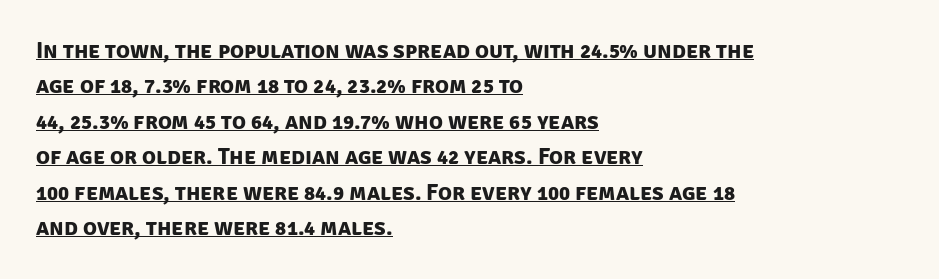
Q: Is the text bold? A: Yes.
Q: Is the text underlined? A: Yes.
Q: How is the paragraph aligned? A: Left-aligned.
Q: Is the spacing between letters normal or unusually wide? A: Normal.
Q: Is the spacing between lines tight, normal or loose? A: Normal.
